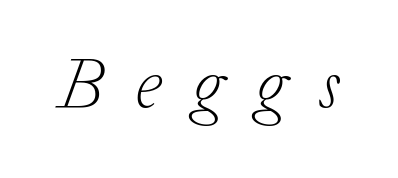
Examine the stroke ends and you'll spot serifs. The letters look calm and open, with moderate or lighter stems. Has an underline been added? It has not. The rendering uses natural spacing where letterforms have individual widths. The letters are slanted; this is an italic face.
